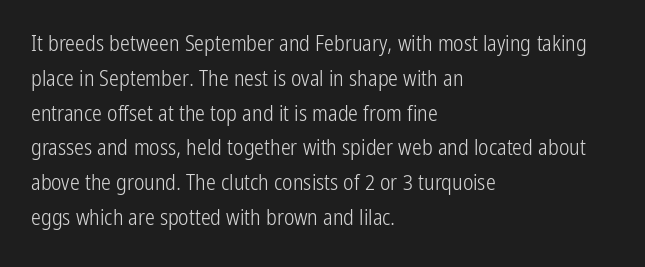
All the whitespace from short lines collects on the right. No extra tracking has been applied to these lines. Characters remain perfectly vertical along every line. The space beneath each line is pristine and unruled. Vertical stems look standard width or narrower in stroke.
